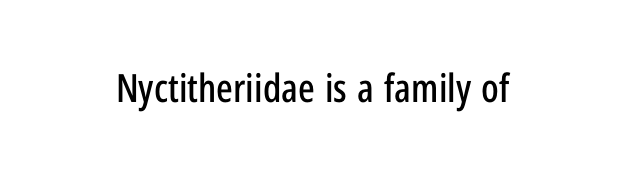
Type without underlining. Type style note: lacks serifs. This sample uses plain, unmodified letter spacing. In terms of posture, this sample is upright.
